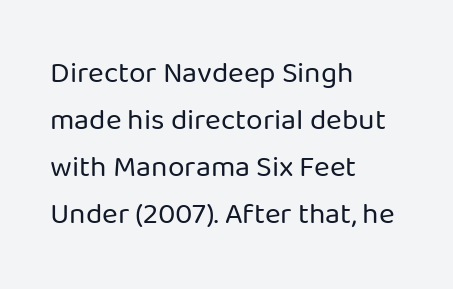
The image shows 30 px regular-weight sans-serif type, upright; set left-aligned, normal line spacing (1.57x), normal letter spacing, not underlined; low stroke contrast and a medium x-height.
